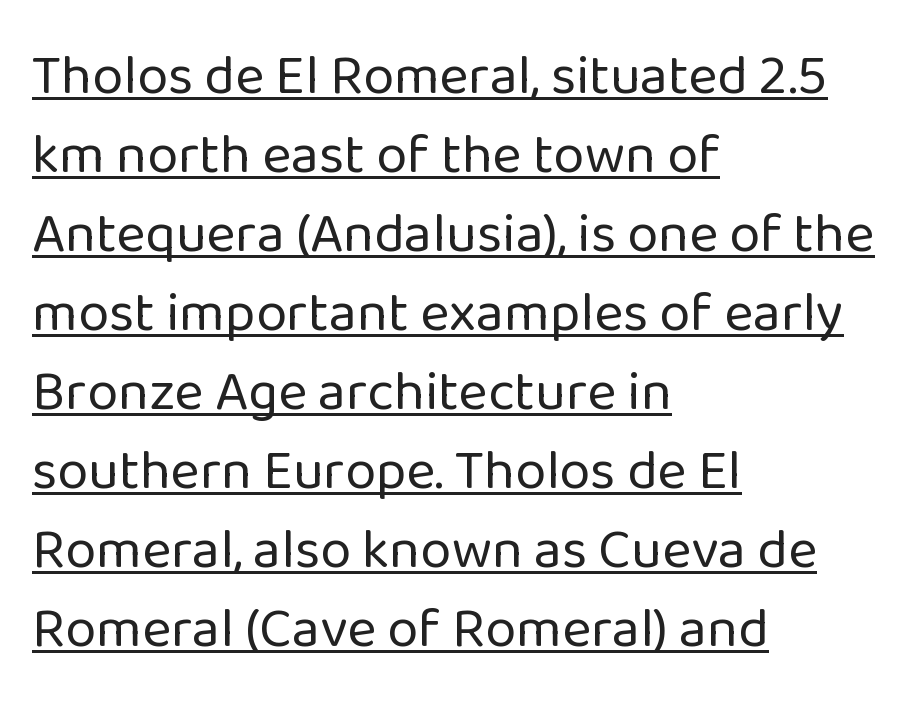
Q: Is the text bold? A: No.
Q: Is the text italic (slanted)? A: No, it is upright.
Q: Is the typeface a serif or a sans-serif typeface? A: Sans-serif.
Q: Is the text underlined? A: Yes.
Q: How is the paragraph aligned? A: Left-aligned.
Q: Is the spacing between letters normal or unusually wide? A: Normal.
Q: Is the spacing between lines tight, normal or loose? A: Normal.
Q: Width (condensed, normal, or wide)? A: Normal.
Q: Stroke contrast? A: Low.
Q: x-height? A: Medium.
Q: Monospaced? A: No.
